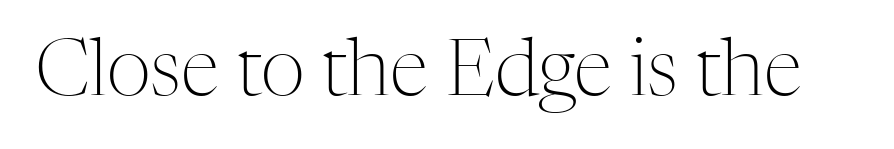
{"serif": "yes", "italic": "no", "bold": "no", "weight": "light", "width": "normal", "stroke_contrast": "medium", "x_height": "medium", "monospaced": "no", "underline": "no", "letter_spacing": "normal", "letter_spacing_em": 0.0, "glyph_px": 78}
